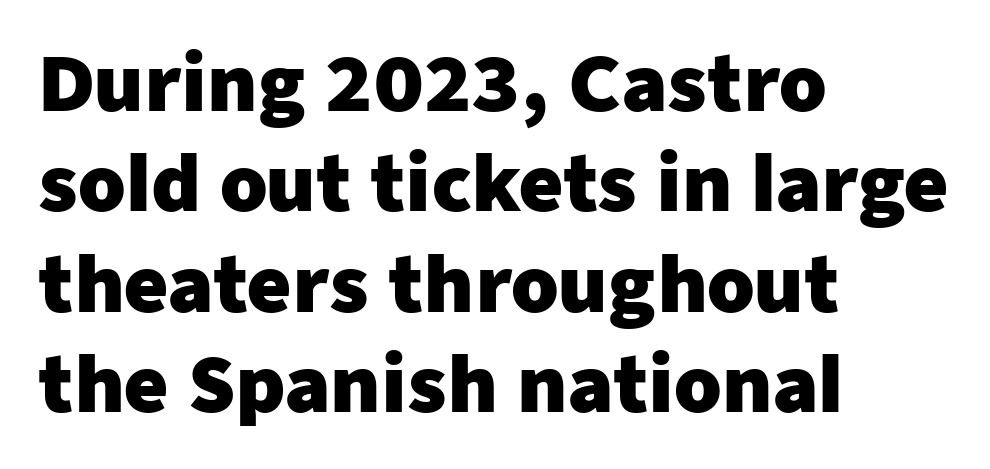
Q: Is the text bold? A: Yes.
Q: Is the text italic (slanted)? A: No, it is upright.
Q: Is the typeface a serif or a sans-serif typeface? A: Sans-serif.
Q: Is the text underlined? A: No.
Q: How is the paragraph aligned? A: Left-aligned.
Q: Is the spacing between letters normal or unusually wide? A: Normal.
Q: Is the spacing between lines tight, normal or loose? A: Normal.
Q: Width (condensed, normal, or wide)? A: Normal.
Q: Stroke contrast? A: Low.
Q: x-height? A: Medium.
Q: Monospaced? A: No.
